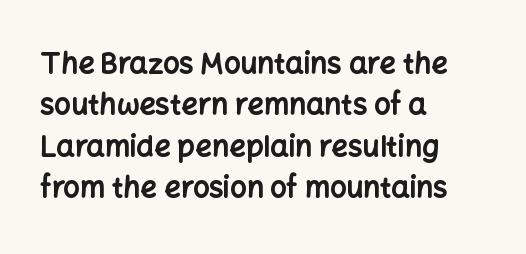
Layout note: lines flush left. Ordinary non-slanted type is in use. Look at the bottom of the vertical strokes: they stop flat, with no serifs. The letters sit at their default tracking, neither squeezed nor spread. Quick note: underline off.
